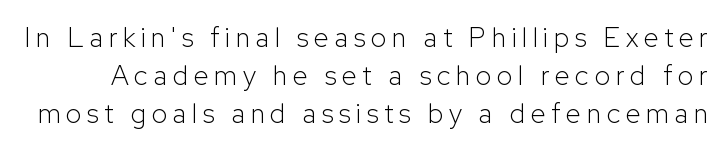
Do the letters lean? They stand straight. The space beneath each line is pristine and unruled. Someone cranked the tracking dial way up on this one. Is the stroke heavy? The answer is a plain regular-or-lighter.
